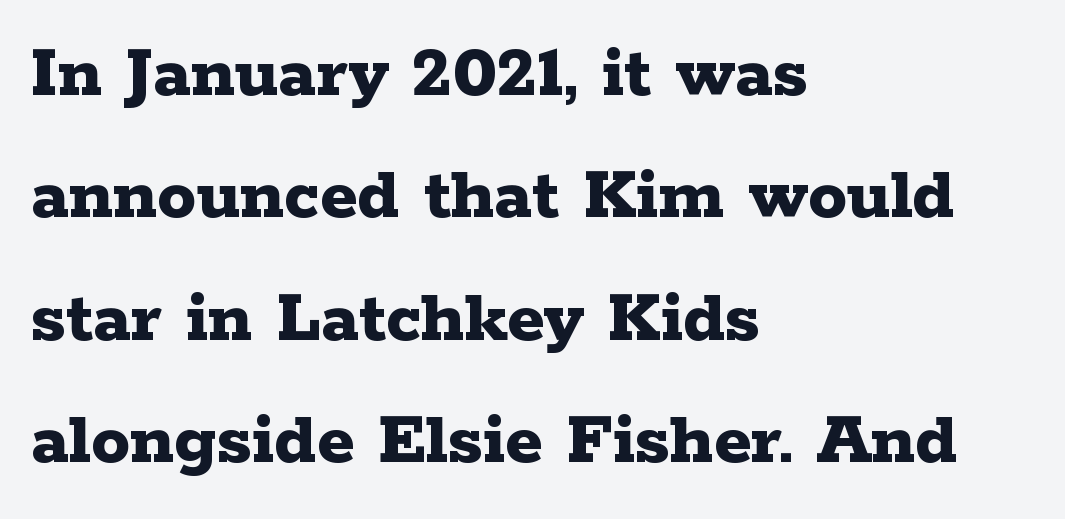
The image shows 78 px bold, wide serif type, upright; set left-aligned, normal line spacing (1.57x), normal letter spacing, not underlined; low stroke contrast and a medium x-height.
